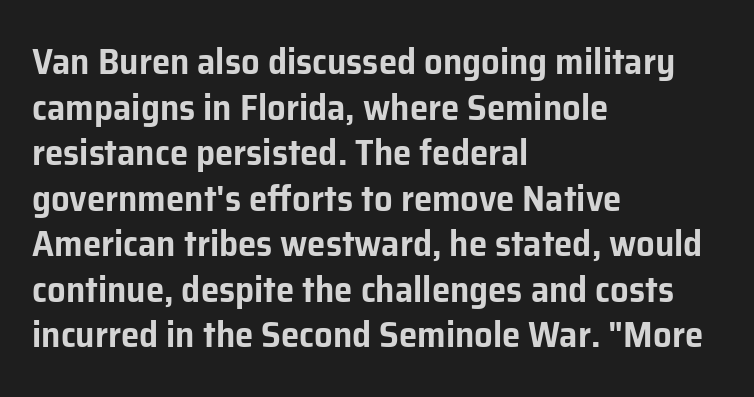
The image shows 37 px sans-serif type, upright; set left-aligned, line spacing 1.23x, normal letter spacing, not underlined; low stroke contrast and a medium x-height.
